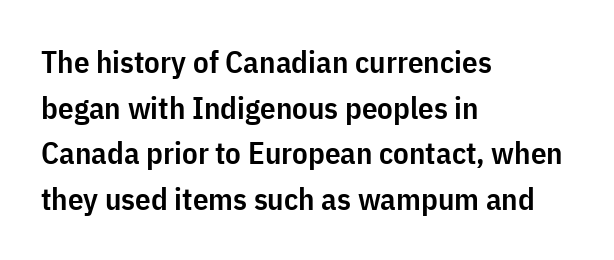
{"serif": "no", "italic": "no", "bold": "semi", "weight": "semibold", "width": "condensed", "stroke_contrast": "low", "x_height": "medium", "monospaced": "no", "underline": "no", "align": "left", "line_spacing": "normal", "line_spacing_ratio": 1.47, "letter_spacing": "normal", "letter_spacing_em": 0.0, "glyph_px": 31}
